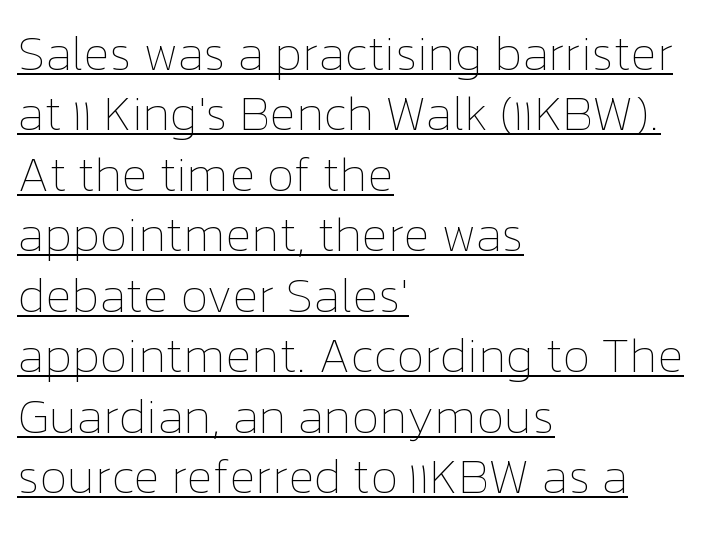
Every row of glyphs begins at an identical x-position on the left. Students, observe: this is what conventionally led text looks like. Students, note that the glyphs here touch the page at normal intervals. Bold? No — there's no thickening of the strokes. Style check: upright.
